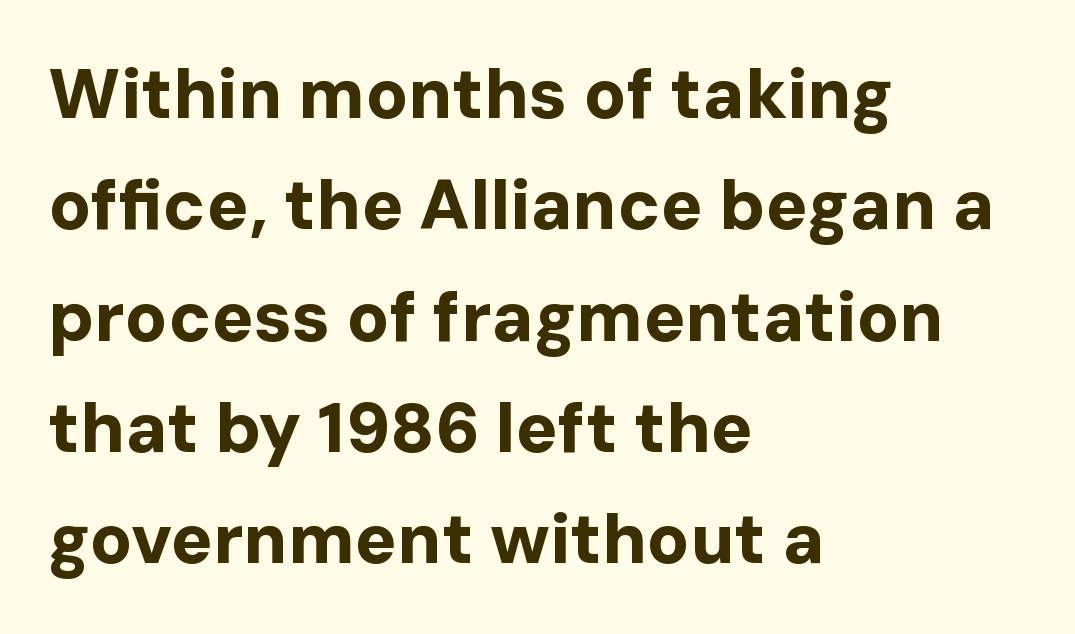
{"serif": "no", "italic": "no", "bold": "yes", "weight": "bold", "width": "normal", "stroke_contrast": "low", "x_height": "medium", "monospaced": "no", "underline": "no", "align": "left", "line_spacing": "normal", "line_spacing_ratio": 1.59, "letter_spacing": "normal", "letter_spacing_em": 0.0, "glyph_px": 70}
